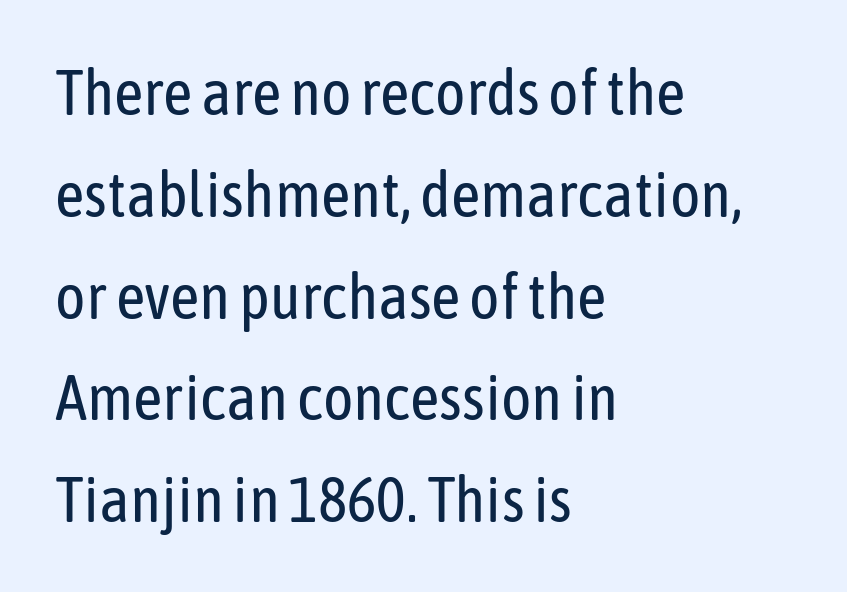
Q: Is the text bold? A: No.
Q: Is the text italic (slanted)? A: No, it is upright.
Q: Is the typeface a serif or a sans-serif typeface? A: Sans-serif.
Q: Is the text underlined? A: No.
Q: How is the paragraph aligned? A: Left-aligned.
Q: Is the spacing between letters normal or unusually wide? A: Normal.
Q: Is the spacing between lines tight, normal or loose? A: Normal.
Q: Width (condensed, normal, or wide)? A: Condensed.
Q: Stroke contrast? A: Low.
Q: x-height? A: Medium.
Q: Monospaced? A: No.
